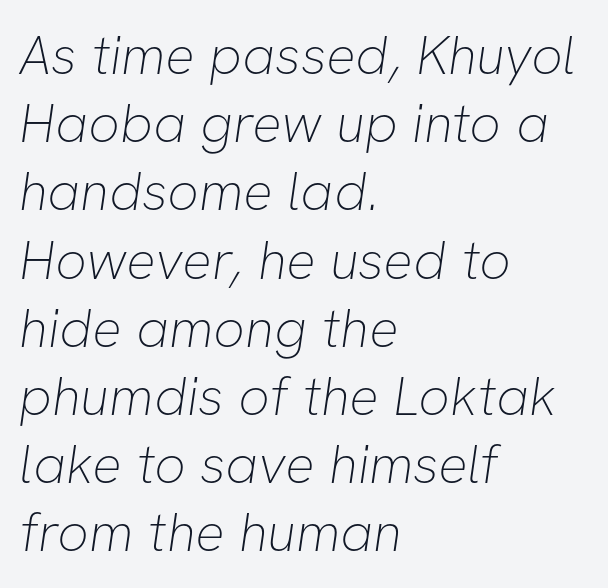
{"serif": "no", "bold": "no", "weight": "thin", "width": "normal", "stroke_contrast": "low", "x_height": "medium", "monospaced": "no", "underline": "no", "align": "left", "line_spacing_ratio": 1.24, "letter_spacing": "normal", "letter_spacing_em": 0.0, "glyph_px": 55}
